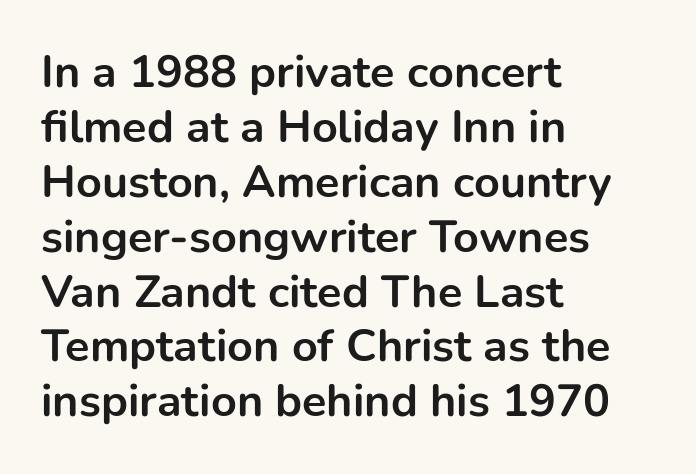
The image shows 45 px bold sans-serif type, upright; set left-aligned, line spacing 1.22x, normal letter spacing, not underlined; low stroke contrast and a medium x-height.
